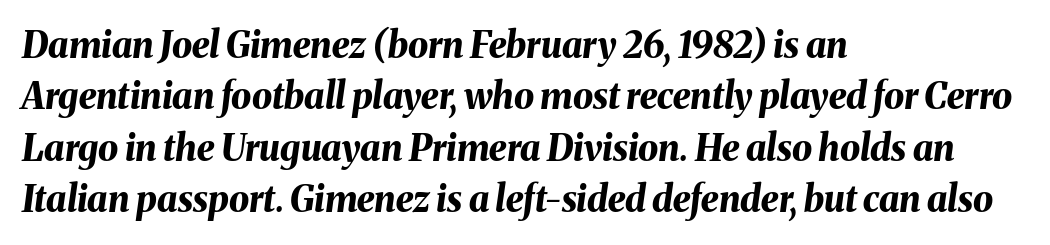
The image shows 36 px bold type, italic (leaning right); set left-aligned, normal line spacing (1.43x), normal letter spacing, not underlined; medium stroke contrast and a medium x-height.
